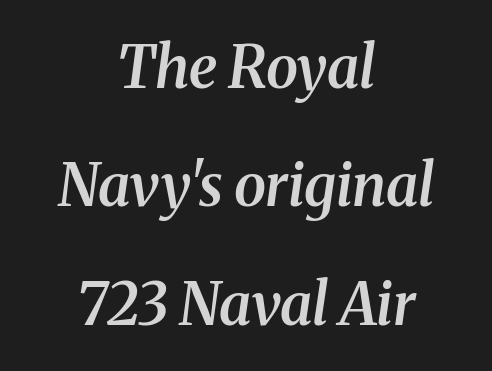
Q: Is the text bold? A: Semi-bold.
Q: Is the text italic (slanted)? A: Yes, it leans right by about 8 degrees.
Q: Is the typeface a serif or a sans-serif typeface? A: Serif.
Q: Is the text underlined? A: No.
Q: How is the paragraph aligned? A: Centered.
Q: Is the spacing between letters normal or unusually wide? A: Normal.
Q: Is the spacing between lines tight, normal or loose? A: Loose.
Q: Width (condensed, normal, or wide)? A: Normal.
Q: Stroke contrast? A: Medium.
Q: x-height? A: Medium.
Q: Monospaced? A: No.
